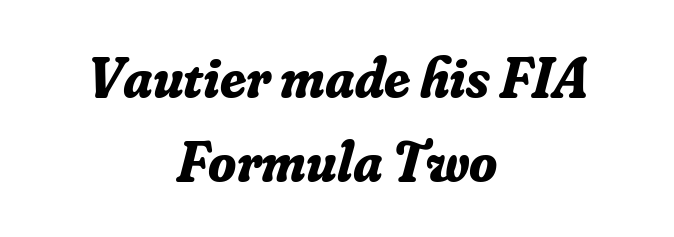
Q: Is the text bold? A: Yes.
Q: Is the text italic (slanted)? A: Yes, it leans right by about 16 degrees.
Q: Is the typeface a serif or a sans-serif typeface? A: Serif.
Q: Is the text underlined? A: No.
Q: How is the paragraph aligned? A: Centered.
Q: Is the spacing between letters normal or unusually wide? A: Normal.
Q: Is the spacing between lines tight, normal or loose? A: Normal.
Q: Width (condensed, normal, or wide)? A: Normal.
Q: Stroke contrast? A: Low.
Q: x-height? A: Small.
Q: Monospaced? A: No.
